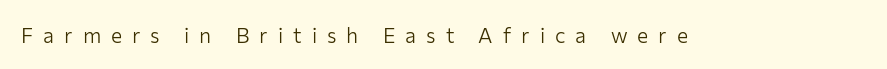
{"italic": "no", "bold": "no", "underline": "no", "letter_spacing": "wide", "letter_spacing_em": 0.48, "glyph_px": 21}
